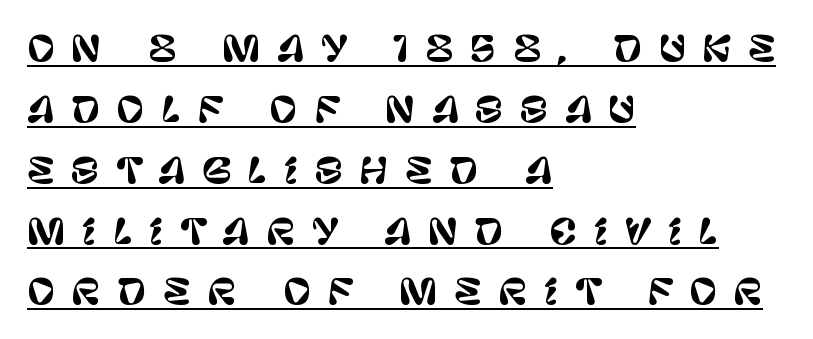
The image shows 34 px sans-serif type; set left-aligned, line spacing 1.79x, unusually wide letter spacing (+0.48 em), underlined; low stroke contrast and a large x-height.
